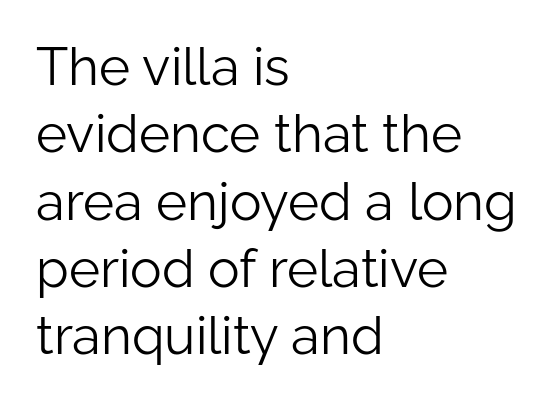
In terms of letterform style, serifs are entirely absent. Bare-footed words on every line. Here the designer chose a conventional face with non-uniform glyph widths. The typesetter chose a ragged-right arrangement here. Summary of vertical rhythm: regular, with standard interline spacing. Posture: straight, roman, zero tilt.
